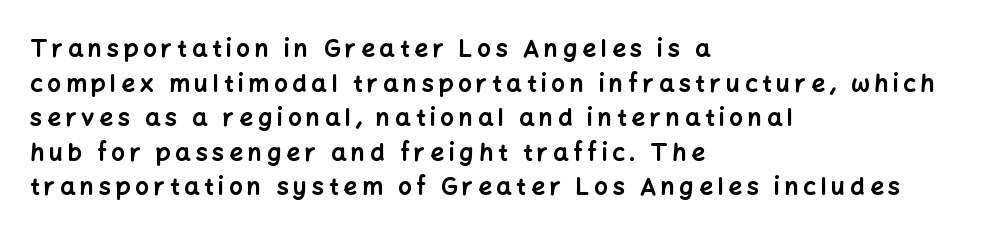
Q: Is the text bold? A: Yes.
Q: Is the text italic (slanted)? A: No, it is upright.
Q: Is the text underlined? A: No.
Q: How is the paragraph aligned? A: Left-aligned.
Q: Is the spacing between letters normal or unusually wide? A: Unusually wide.
Q: Is the spacing between lines tight, normal or loose? A: Normal.
